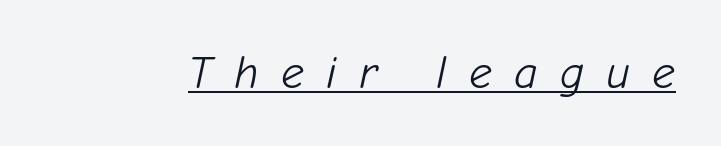
The image shows 46 px light type, italic (leaning right); set unusually wide letter spacing (+0.48 em), underlined; low stroke contrast and a medium x-height.
